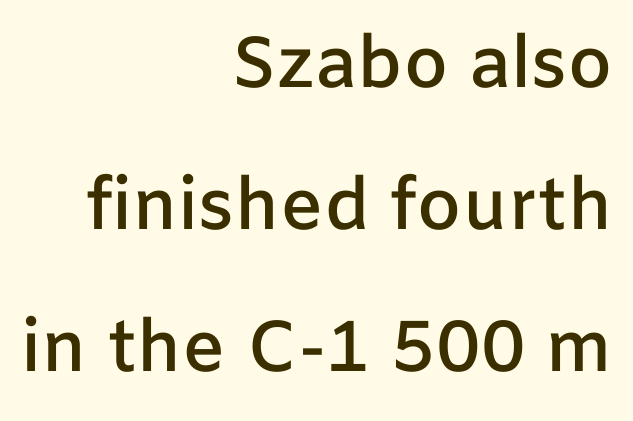
{"serif": "no", "italic": "no", "bold": "semi", "weight": "semibold", "width": "normal", "stroke_contrast": "low", "x_height": "medium", "monospaced": "no", "underline": "no", "align": "right", "line_spacing": "loose", "line_spacing_ratio": 1.97, "letter_spacing": "normal", "letter_spacing_em": 0.0, "glyph_px": 72}
